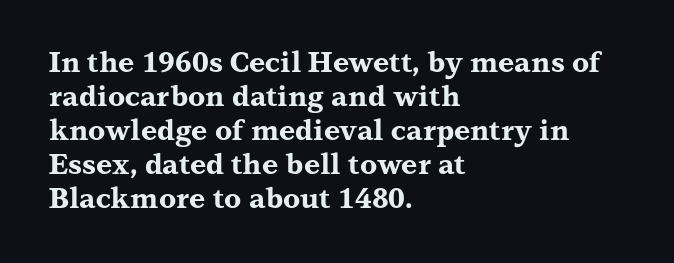
The image shows 28 px bold, wide serif type, upright; set left-aligned, line spacing 1.21x, normal letter spacing, not underlined; medium stroke contrast and a medium x-height.
